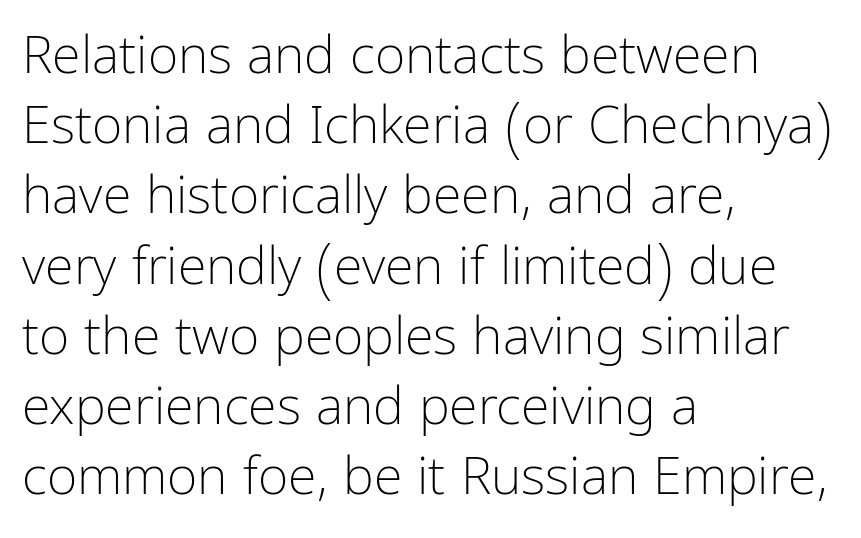
Q: Is the text bold? A: No.
Q: Is the text italic (slanted)? A: No, it is upright.
Q: Is the typeface a serif or a sans-serif typeface? A: Sans-serif.
Q: Is the text underlined? A: No.
Q: How is the paragraph aligned? A: Left-aligned.
Q: Is the spacing between letters normal or unusually wide? A: Normal.
Q: Is the spacing between lines tight, normal or loose? A: Normal.
Q: Width (condensed, normal, or wide)? A: Condensed.
Q: Stroke contrast? A: Low.
Q: x-height? A: Medium.
Q: Monospaced? A: No.
